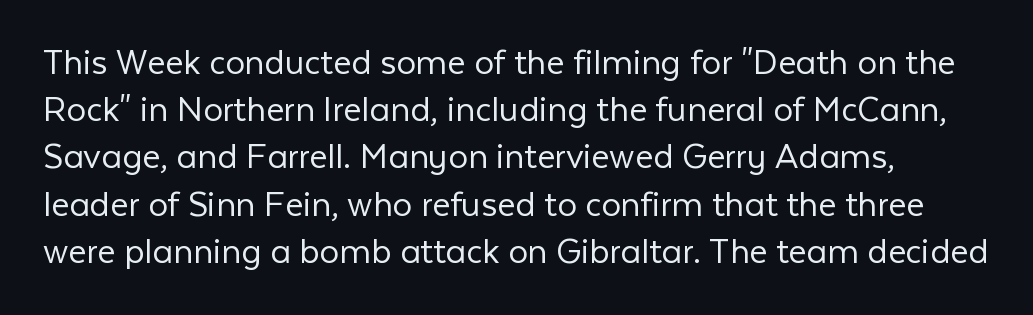
Quick note: not italic, upright. The text block is weighted toward the left margin, trailing off unevenly rightward. Compared with a typical body face, this is equally light or lighter still. There is no visible air inserted between adjacent glyphs. Letterform terminals end flat and unadorned throughout the passage. Underlining? Definitely not there.
